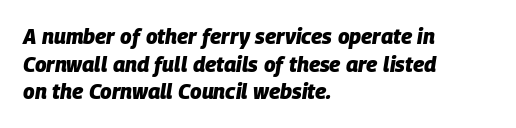
The image shows 21 px bold type, italic (leaning right); set left-aligned, normal line spacing (1.32x), normal letter spacing, not underlined.
